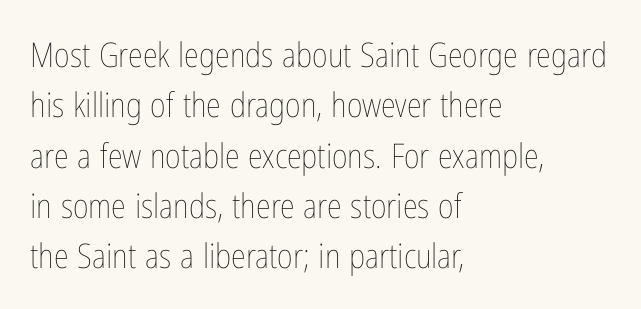
The image shows 34 px thin, condensed type, upright; set left-aligned, normal line spacing (1.48x), normal letter spacing, not underlined; low stroke contrast and a medium x-height.
